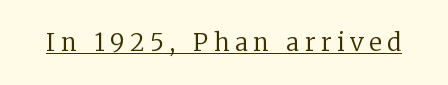
The image shows 24 px text type, upright; set unusually wide letter spacing (+0.24 em), underlined.
